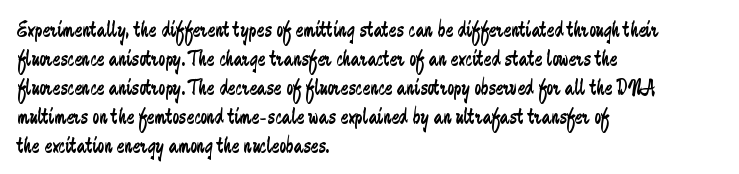
{"bold": "no", "underline": "no", "align": "left", "line_spacing": "normal", "line_spacing_ratio": 1.26, "letter_spacing": "normal", "letter_spacing_em": 0.0, "glyph_px": 23}
